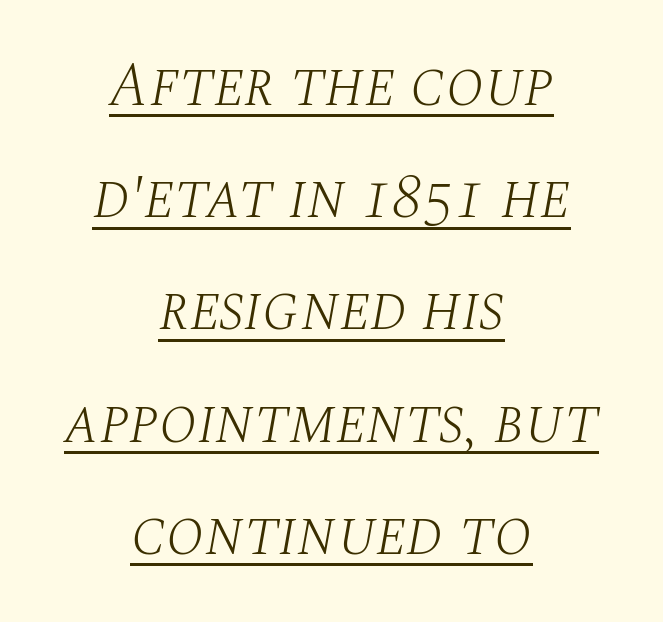
Beneath each row of characters lies a ruled line. Vertical stems look standard width or narrower in stroke. Every row of glyphs is offset so its center matches the block's center. Proportional: the letters do not fall into vertical columns. Check where the strokes stop: tiny serifs finish them off.
